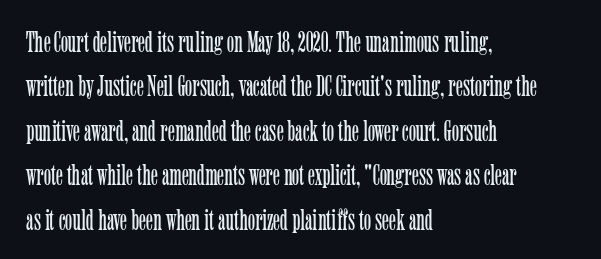
The specimen reads as upright at a glance. Any mark beneath the type? The region is blank. Interline gaps are of average width in this sample. The face used here is proportionally spaced, like ordinary book or web type. Every row of glyphs begins at an identical x-position on the left. The rendering keeps characters at their native spacing.
